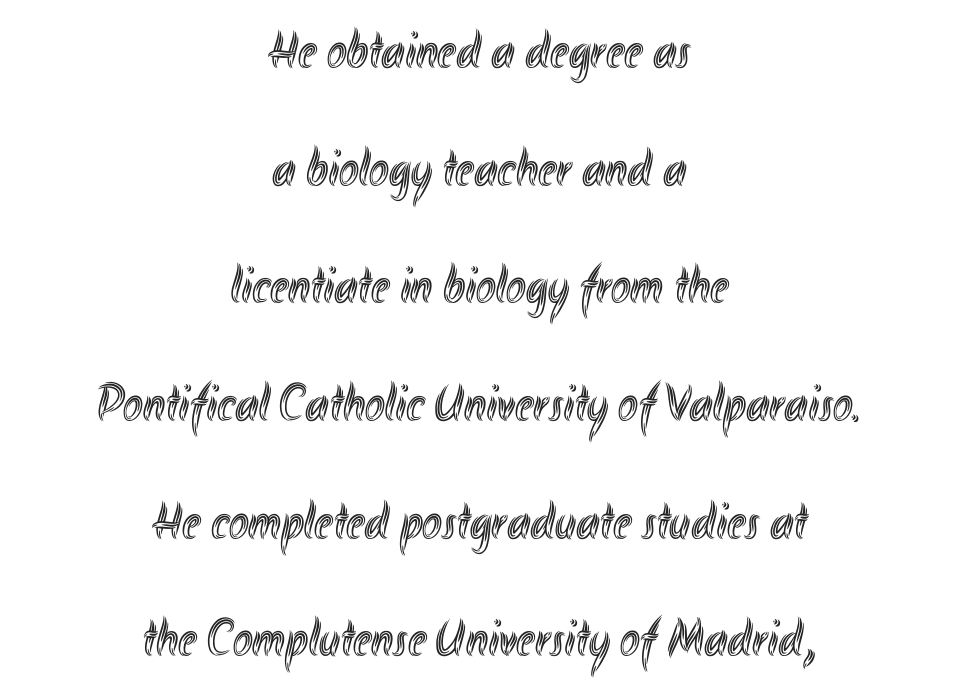
The image shows 53 px condensed type; set centered, loose line spacing (2.22x), normal letter spacing, not underlined; a small x-height.
